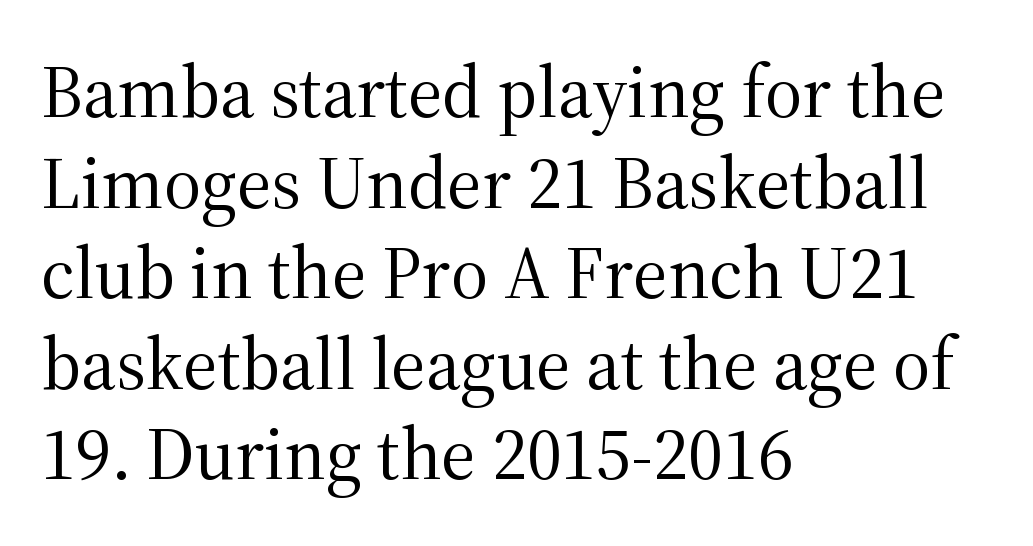
Q: Is the text bold? A: No.
Q: Is the text italic (slanted)? A: No, it is upright.
Q: Is the typeface a serif or a sans-serif typeface? A: Serif.
Q: Is the text underlined? A: No.
Q: How is the paragraph aligned? A: Left-aligned.
Q: Is the spacing between letters normal or unusually wide? A: Normal.
Q: Width (condensed, normal, or wide)? A: Normal.
Q: Stroke contrast? A: Medium.
Q: x-height? A: Medium.
Q: Monospaced? A: No.
